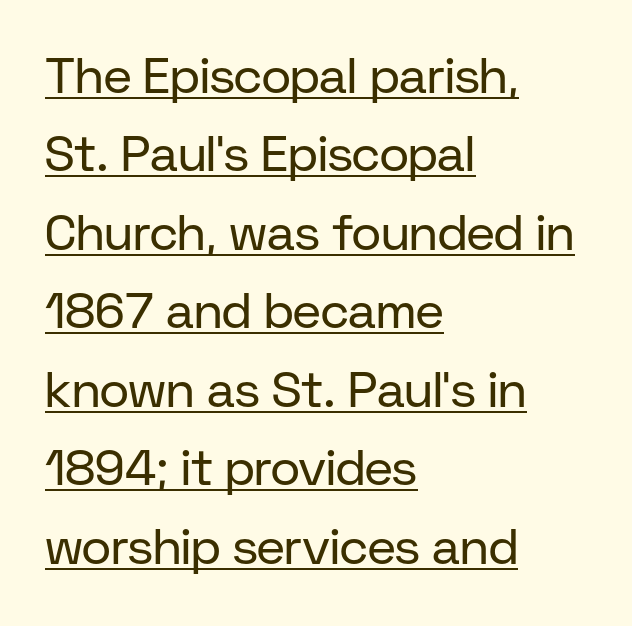
Q: Is the text bold? A: No.
Q: Is the text italic (slanted)? A: No, it is upright.
Q: Is the typeface a serif or a sans-serif typeface? A: Sans-serif.
Q: Is the text underlined? A: Yes.
Q: How is the paragraph aligned? A: Left-aligned.
Q: Is the spacing between letters normal or unusually wide? A: Normal.
Q: Is the spacing between lines tight, normal or loose? A: Normal.
Q: Width (condensed, normal, or wide)? A: Normal.
Q: Stroke contrast? A: Low.
Q: x-height? A: Medium.
Q: Monospaced? A: No.
